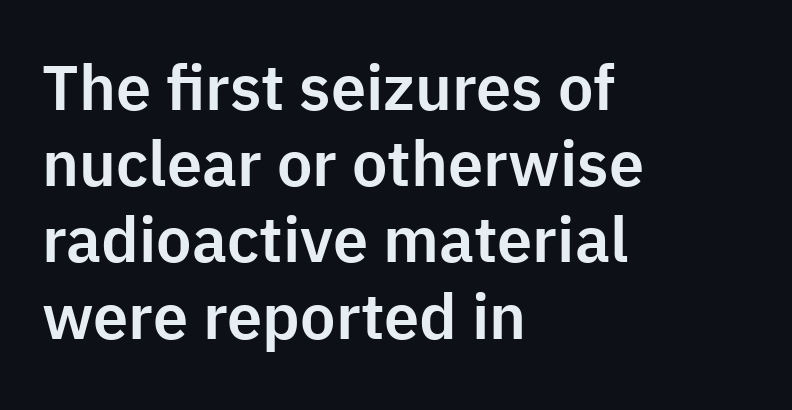
Decoration check: the copy has no underline. The face used here is proportionally spaced, like ordinary book or web type. The line texture is even and compact thanks to regular tracking. Notice how the passage keeps a crisp vertical edge on the left only.
